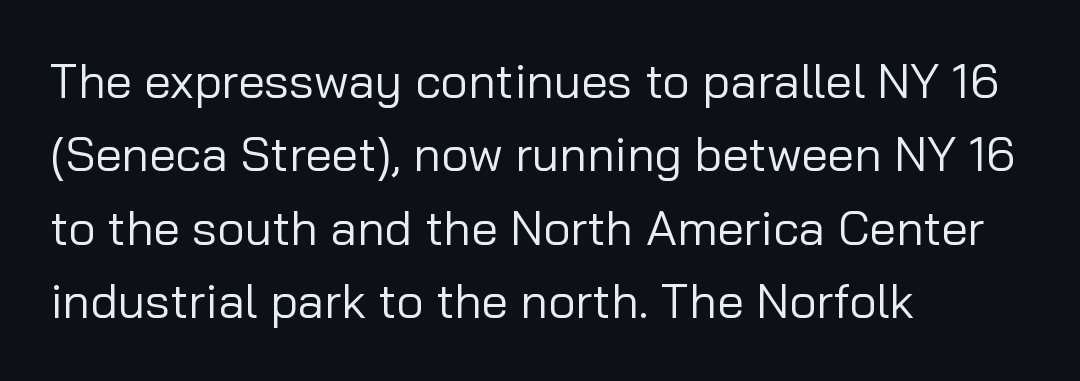
Q: Is the text bold? A: No.
Q: Is the text italic (slanted)? A: No, it is upright.
Q: Is the typeface a serif or a sans-serif typeface? A: Sans-serif.
Q: Is the text underlined? A: No.
Q: How is the paragraph aligned? A: Left-aligned.
Q: Is the spacing between letters normal or unusually wide? A: Normal.
Q: Is the spacing between lines tight, normal or loose? A: Normal.
Q: Width (condensed, normal, or wide)? A: Normal.
Q: Stroke contrast? A: Low.
Q: x-height? A: Medium.
Q: Monospaced? A: No.
